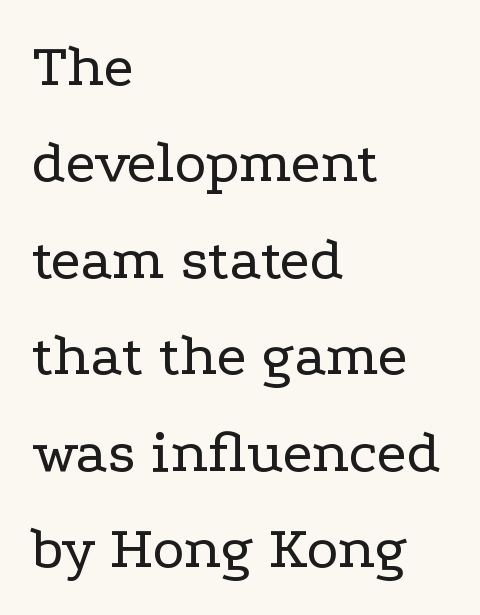
The image shows 61 px regular-weight, wide serif type, upright; set left-aligned, normal line spacing (1.58x), normal letter spacing, not underlined; low stroke contrast and a medium x-height.
